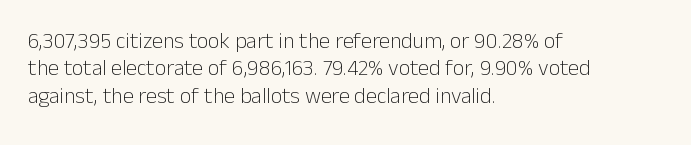
Rendered with straight, roman letterforms. Weight: not bold — regular or lighter. Words appear dense and cohesive because spacing is normal. Horizontal alignment here is leftward, the default for most running prose. A clean baseline with only descenders dipping below it.
